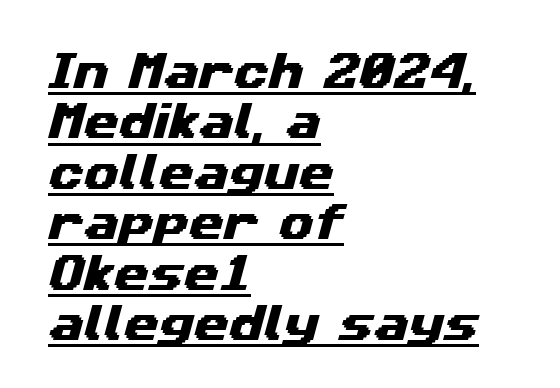
The image shows 40 px wide sans-serif type; set left-aligned, normal line spacing (1.26x), normal letter spacing, underlined; medium stroke contrast and a medium x-height.
